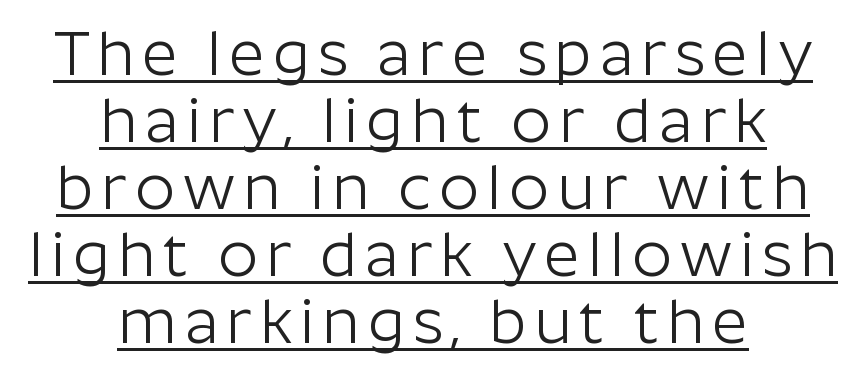
{"serif": "no", "italic": "no", "bold": "no", "weight": "light", "width": "normal", "stroke_contrast": "low", "x_height": "medium", "monospaced": "no", "underline": "yes", "align": "center", "line_spacing": "tight", "line_spacing_ratio": 1.08, "glyph_px": 62}
